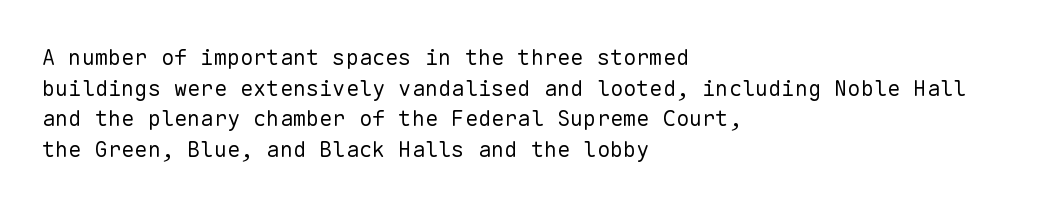
{"italic": "no", "bold": "no", "underline": "no", "align": "left", "line_spacing": "normal", "line_spacing_ratio": 1.39, "letter_spacing": "normal", "letter_spacing_em": 0.0, "glyph_px": 22}
